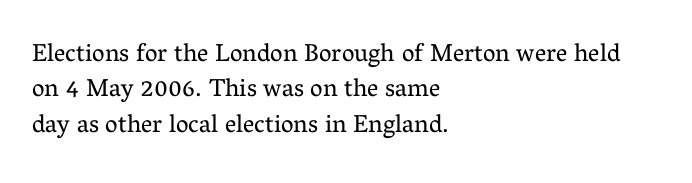
{"italic": "no", "bold": "no", "underline": "no", "align": "left", "line_spacing": "normal", "line_spacing_ratio": 1.42, "letter_spacing": "normal", "letter_spacing_em": 0.0, "glyph_px": 25}
